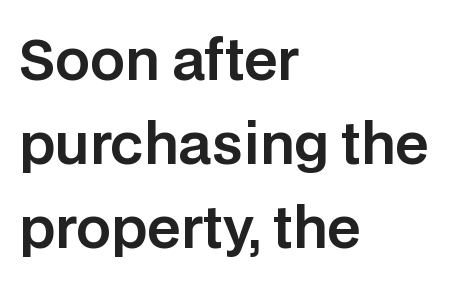
Q: Is the text italic (slanted)? A: No, it is upright.
Q: Is the typeface a serif or a sans-serif typeface? A: Sans-serif.
Q: Is the text underlined? A: No.
Q: How is the paragraph aligned? A: Left-aligned.
Q: Is the spacing between letters normal or unusually wide? A: Normal.
Q: Is the spacing between lines tight, normal or loose? A: Normal.
Q: Width (condensed, normal, or wide)? A: Normal.
Q: Stroke contrast? A: Low.
Q: x-height? A: Large.
Q: Monospaced? A: No.
